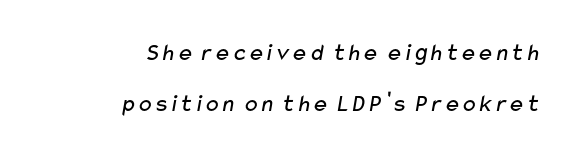
The image shows 25 px text type; set right-aligned, loose line spacing (2.03x), normal letter spacing, not underlined.
